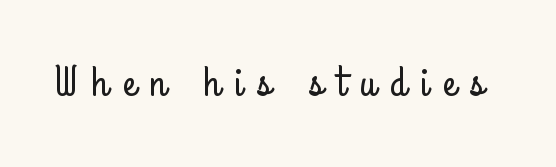
Q: Is the typeface a serif or a sans-serif typeface? A: Sans-serif.
Q: Is the text underlined? A: No.
Q: Is the spacing between letters normal or unusually wide? A: Unusually wide.
Q: Width (condensed, normal, or wide)? A: Condensed.
Q: Stroke contrast? A: Low.
Q: x-height? A: Small.
Q: Monospaced? A: No.
